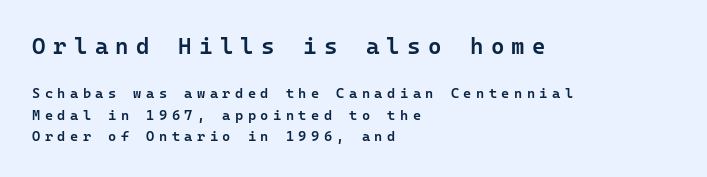
The face used here is a semibold: visibly heavier than regular, lighter than bold. Descenders are the only things crossing below the line. Horizontally, the lines are justified to the leading edge only. Short note: letters widely spaced. Ordinary non-slanted type is in use. The rendering shrinks the type as you move from the upper chunk to the lower.
